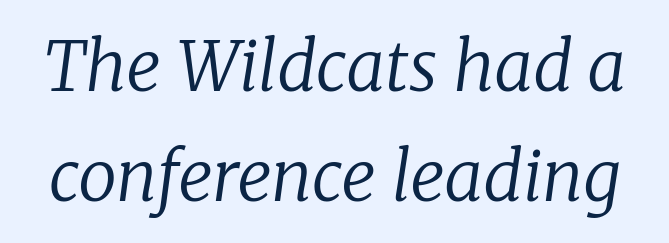
{"serif": "yes", "italic": "yes", "lean": "right", "slant_degrees": 8, "bold": "no", "weight": "regular", "width": "normal", "stroke_contrast": "low", "x_height": "medium", "monospaced": "no", "underline": "no", "line_spacing": "normal", "line_spacing_ratio": 1.59, "letter_spacing": "normal", "letter_spacing_em": 0.0, "glyph_px": 69}
